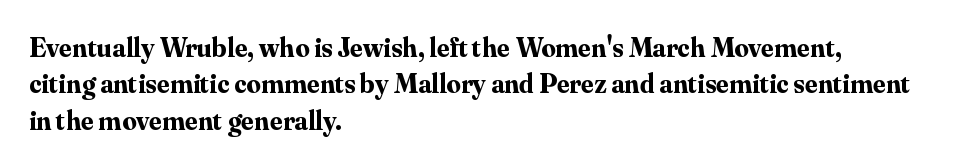
A bare baseline throughout the passage. Observe the ordinary spacing: letters are neighbours, not strangers. Regular leading. The passage shown is typed in a proportional face where columns would drift. Unlike a clean sans, this face finishes its strokes with serifs.
